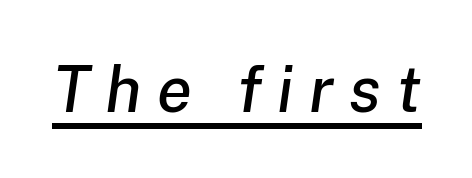
The image shows 64 px text type, italic (leaning right); set unusually wide letter spacing (+0.24 em), underlined; low stroke contrast and a medium x-height.
